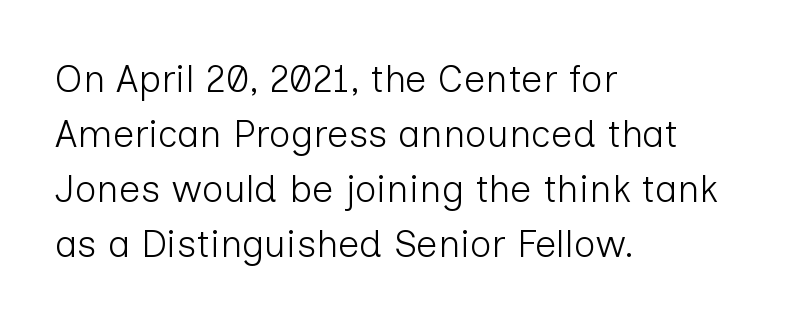
{"serif": "no", "italic": "no", "bold": "no", "weight": "light", "width": "normal", "stroke_contrast": "low", "x_height": "medium", "monospaced": "no", "underline": "no", "align": "left", "line_spacing": "normal", "line_spacing_ratio": 1.45, "letter_spacing": "normal", "letter_spacing_em": 0.0, "glyph_px": 38}
